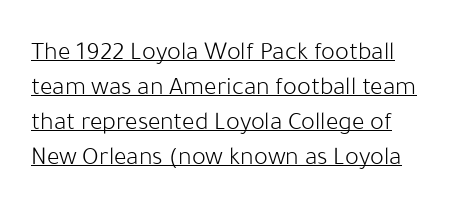
The image shows 26 px text type, upright; set normal line spacing (1.34x), normal letter spacing, underlined.
